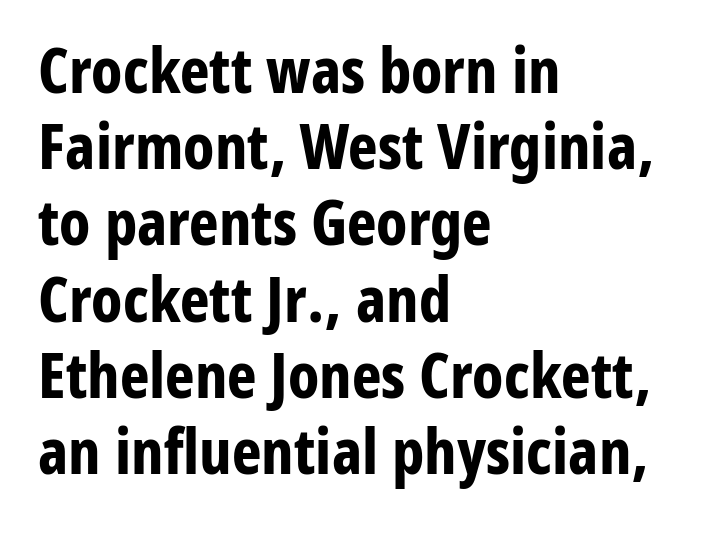
The image shows 63 px bold, condensed sans-serif type, upright; set left-aligned, line spacing 1.21x, normal letter spacing, not underlined; low stroke contrast and a medium x-height.
